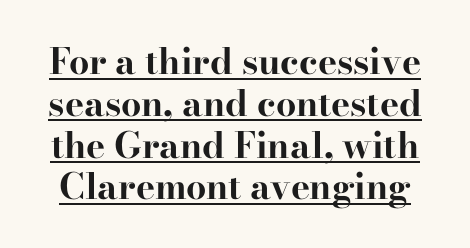
The image shows 36 px bold, wide serif type, upright; set line spacing 1.16x, normal letter spacing, underlined; high stroke contrast and a small x-height.
